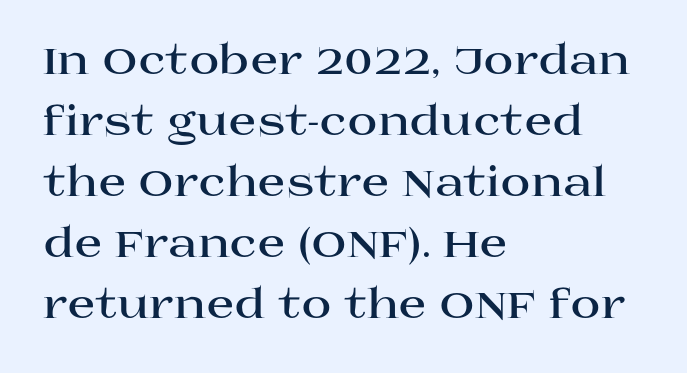
Q: Is the text bold? A: Yes.
Q: Is the text italic (slanted)? A: No, it is upright.
Q: Is the typeface a serif or a sans-serif typeface? A: Serif.
Q: Is the text underlined? A: No.
Q: How is the paragraph aligned? A: Left-aligned.
Q: Is the spacing between letters normal or unusually wide? A: Normal.
Q: Is the spacing between lines tight, normal or loose? A: Normal.
Q: Width (condensed, normal, or wide)? A: Wide.
Q: Stroke contrast? A: High.
Q: x-height? A: Large.
Q: Monospaced? A: No.
